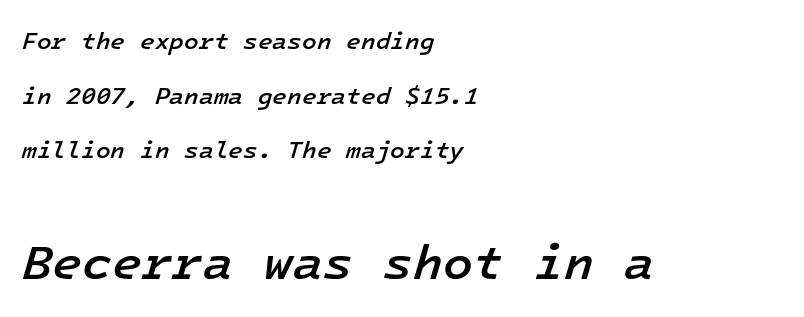
Q: Is the text bold? A: Semi-bold.
Q: Is the text italic (slanted)? A: Yes, it leans right by about 16 degrees.
Q: Is the text underlined? A: No.
Q: How is the paragraph aligned? A: Left-aligned.
Q: Is the spacing between letters normal or unusually wide? A: Normal.
Q: Is the spacing between lines tight, normal or loose? A: Loose.
Q: Which block of text is set in a larger size, the first (top) or the second (bottom)? A: The second (bottom) one.
Q: Width (condensed, normal, or wide)? A: Normal.
Q: Stroke contrast? A: Low.
Q: x-height? A: Medium.
Q: Monospaced? A: Yes.
